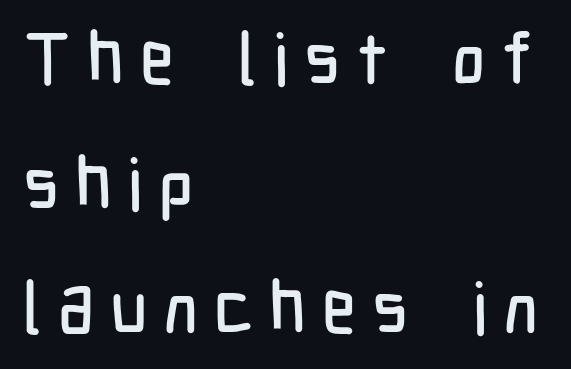
The rendering anchors every line to the left-hand side. The gaps between neighbouring characters are conspicuously large. Looks like regular typesetting: each glyph gets only the width it needs. The space beneath each line is pristine and unruled.
